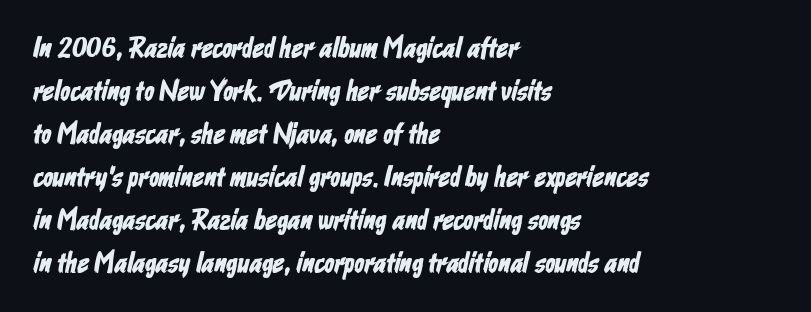
Q: Is the typeface a serif or a sans-serif typeface? A: Sans-serif.
Q: Is the text underlined? A: No.
Q: How is the paragraph aligned? A: Left-aligned.
Q: Is the spacing between letters normal or unusually wide? A: Normal.
Q: Is the spacing between lines tight, normal or loose? A: Normal.
Q: Width (condensed, normal, or wide)? A: Condensed.
Q: Stroke contrast? A: Low.
Q: x-height? A: Medium.
Q: Monospaced? A: No.
